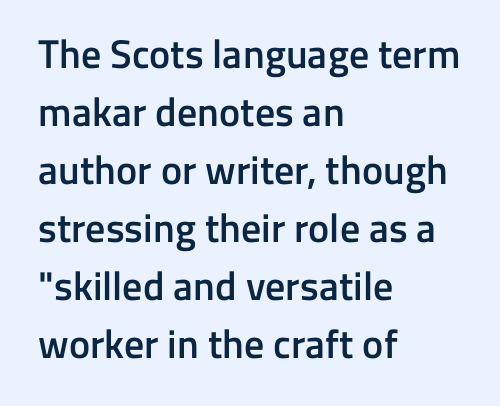
The image shows 40 px semibold sans-serif type, upright; set left-aligned, normal line spacing (1.45x), normal letter spacing, not underlined; low stroke contrast and a medium x-height.
